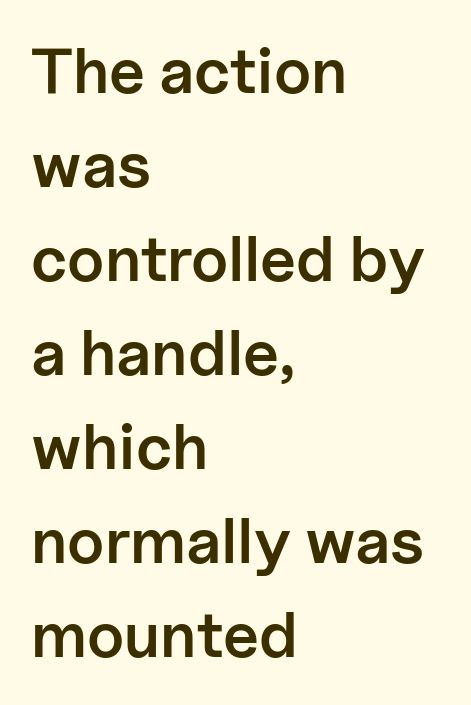
Nope, no serifs anywhere on these letters. Here the designer chose a conventional face with non-uniform glyph widths. Vertical strokes here are truly vertical. The leading is moderate, giving the passage an even texture. Letters rest on an invisible, unmarked baseline. There is no visible air inserted between adjacent glyphs.
